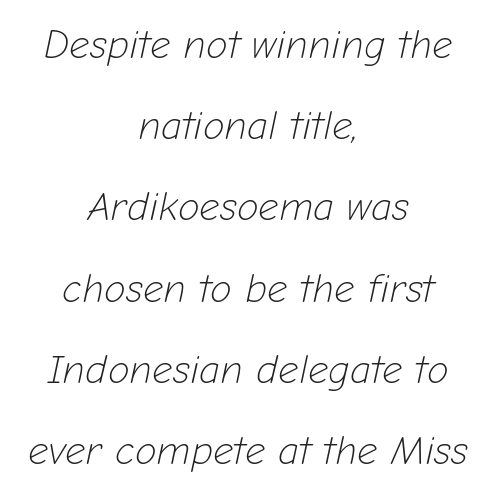
The image shows 40 px light type, italic (leaning right); set centered, loose line spacing (2.03x), normal letter spacing, not underlined; low stroke contrast and a medium x-height.
